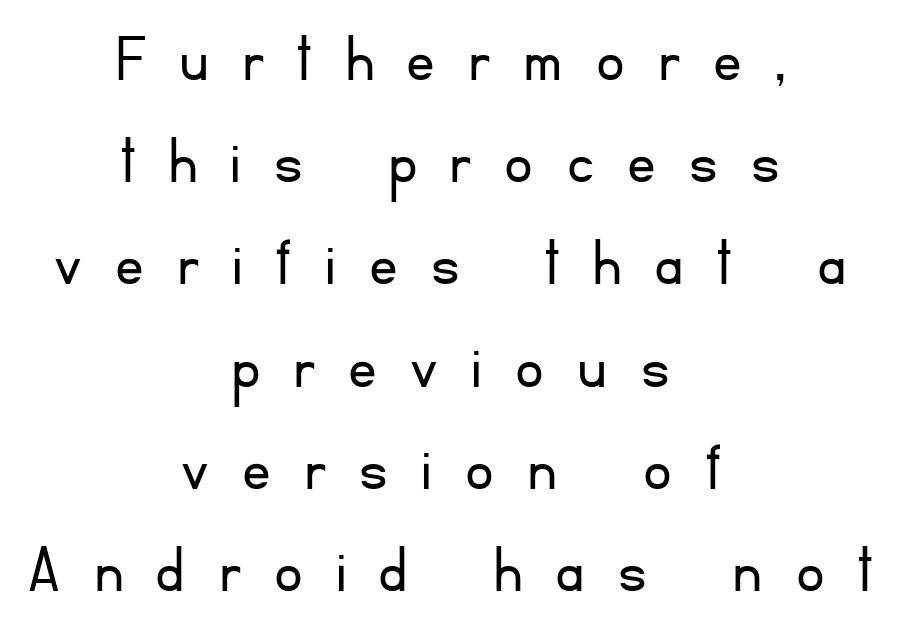
{"serif": "no", "italic": "no", "bold": "no", "weight": "light", "width": "normal", "stroke_contrast": "low", "x_height": "small", "monospaced": "no", "underline": "no", "align": "center", "line_spacing": "normal", "line_spacing_ratio": 1.44, "letter_spacing": "wide", "letter_spacing_em": 0.47, "glyph_px": 71}
